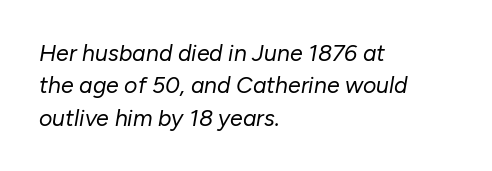
The image shows 23 px text type, italic (leaning right); set left-aligned, normal line spacing (1.41x), normal letter spacing, not underlined.
